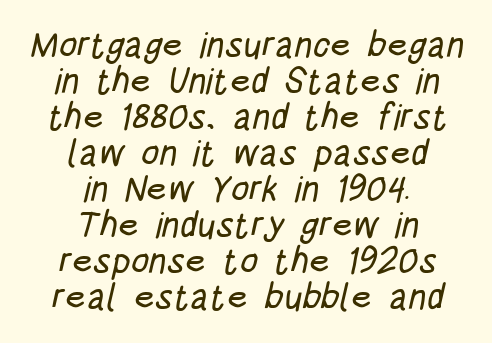
{"serif": "no", "width": "condensed", "stroke_contrast": "low", "x_height": "large", "monospaced": "no", "underline": "no", "align": "center", "line_spacing": "tight", "line_spacing_ratio": 1.0, "letter_spacing": "normal", "letter_spacing_em": 0.0, "glyph_px": 36}
